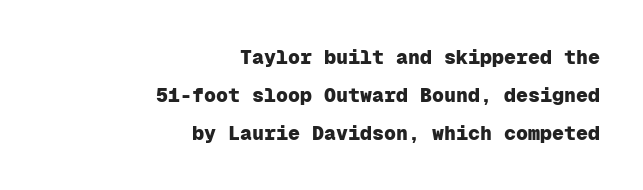
The image shows 20 px bold type, upright; set right-aligned, loose line spacing (1.91x), normal letter spacing, not underlined.
